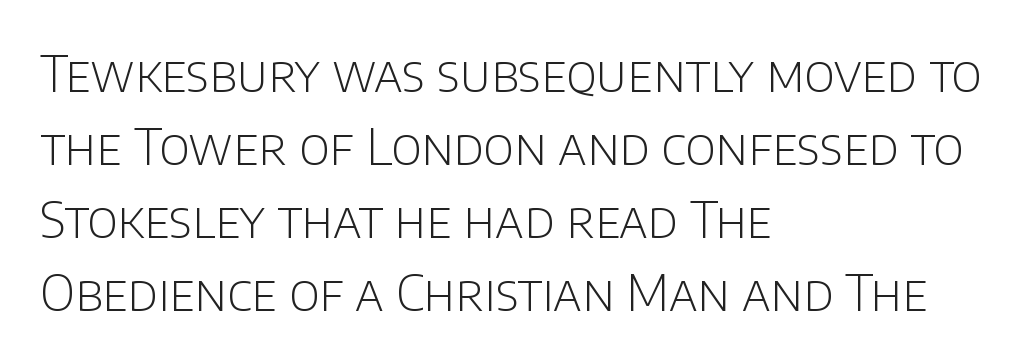
Q: Is the text bold? A: No.
Q: Is the text italic (slanted)? A: No, it is upright.
Q: Is the typeface a serif or a sans-serif typeface? A: Sans-serif.
Q: Is the text underlined? A: No.
Q: How is the paragraph aligned? A: Left-aligned.
Q: Is the spacing between letters normal or unusually wide? A: Normal.
Q: Is the spacing between lines tight, normal or loose? A: Normal.
Q: Width (condensed, normal, or wide)? A: Normal.
Q: Stroke contrast? A: Low.
Q: x-height? A: Large.
Q: Monospaced? A: No.
